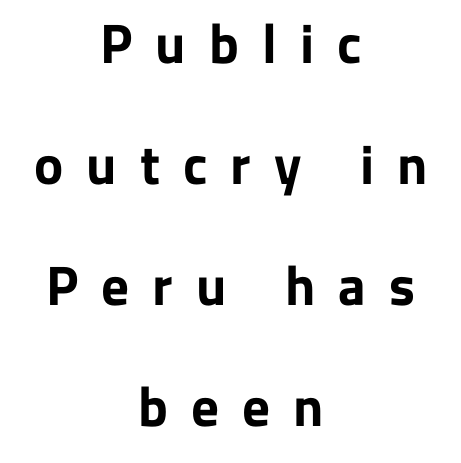
Q: Is the text bold? A: Yes.
Q: Is the text italic (slanted)? A: No, it is upright.
Q: Is the typeface a serif or a sans-serif typeface? A: Sans-serif.
Q: Is the text underlined? A: No.
Q: How is the paragraph aligned? A: Centered.
Q: Is the spacing between letters normal or unusually wide? A: Unusually wide.
Q: Is the spacing between lines tight, normal or loose? A: Loose.
Q: Width (condensed, normal, or wide)? A: Normal.
Q: Stroke contrast? A: Low.
Q: x-height? A: Medium.
Q: Monospaced? A: No.
